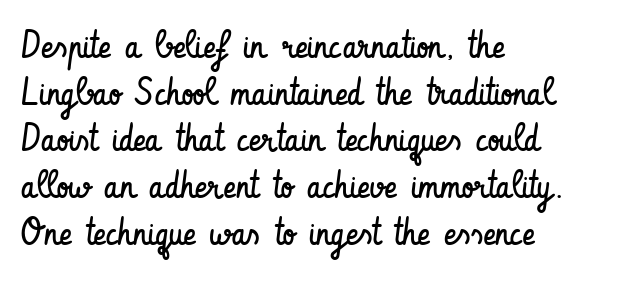
Q: Is the text bold? A: No.
Q: Is the text italic (slanted)? A: No, it is upright.
Q: Is the typeface a serif or a sans-serif typeface? A: Sans-serif.
Q: Is the text underlined? A: No.
Q: How is the paragraph aligned? A: Left-aligned.
Q: Is the spacing between letters normal or unusually wide? A: Normal.
Q: Width (condensed, normal, or wide)? A: Condensed.
Q: Stroke contrast? A: Low.
Q: x-height? A: Small.
Q: Monospaced? A: No.
